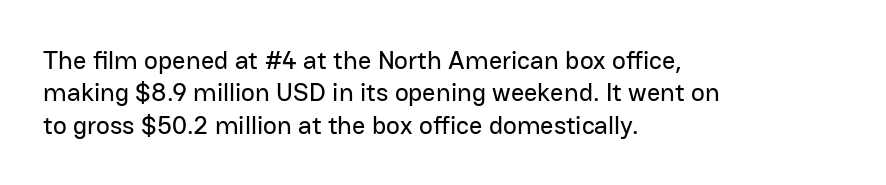
The image shows 26 px text type, upright; set left-aligned, normal line spacing (1.25x), normal letter spacing, not underlined.
